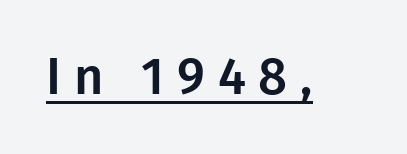
{"serif": "no", "italic": "no", "width": "normal", "stroke_contrast": "low", "x_height": "medium", "monospaced": "no", "underline": "yes", "letter_spacing": "wide", "letter_spacing_em": 0.25, "glyph_px": 51}
